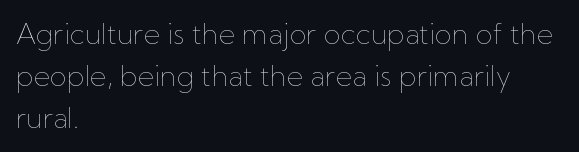
The image shows 28 px thin type, upright; set left-aligned, normal line spacing (1.5x), normal letter spacing, not underlined; low stroke contrast and a medium x-height.
